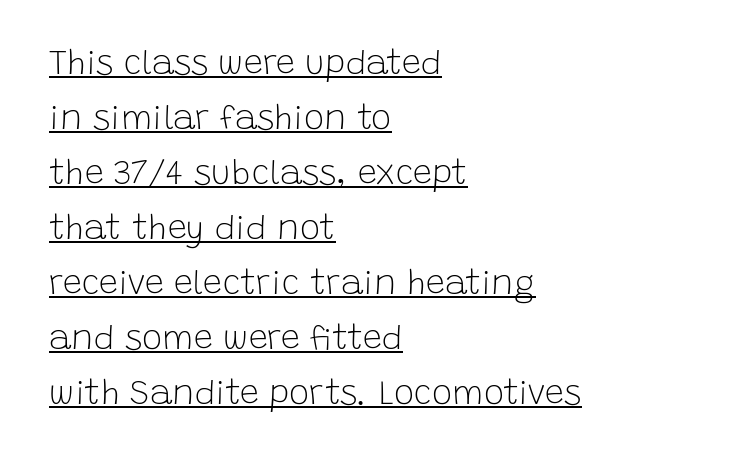
Stems and bowls with no extra thickness — not bold. Look at the tracking — it's just the regular setting, nothing added. This is roman type, the default non-slanted kind. Is there an underline? Yes — a line sits under the letters. In terms of leading, this rendering sits right in the middle.
